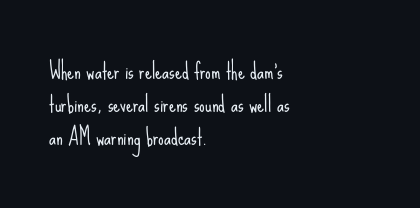
{"italic": "no", "bold": "no", "underline": "no", "align": "left", "line_spacing": "normal", "line_spacing_ratio": 1.49, "letter_spacing": "normal", "letter_spacing_em": 0.0, "glyph_px": 22}
